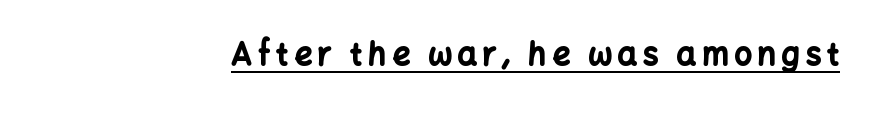
Q: Is the text bold? A: Yes.
Q: Is the text italic (slanted)? A: No, it is upright.
Q: Is the typeface a serif or a sans-serif typeface? A: Sans-serif.
Q: Is the text underlined? A: Yes.
Q: Width (condensed, normal, or wide)? A: Normal.
Q: Stroke contrast? A: Low.
Q: x-height? A: Medium.
Q: Monospaced? A: No.
